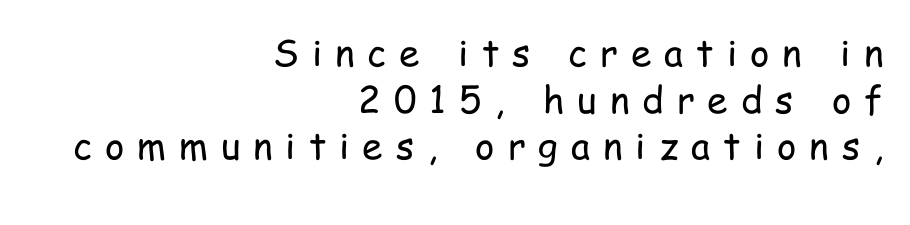
Teacher's note: observe the even right margin — that is flush-right alignment. Look at the tracking — it's clearly loosened, letters drifting apart. Baseline-to-baseline distance is the conventional proportion of letter height. Is the type heavy? It reads as light-to-regular instead. Just letters on the line, the space beneath them empty.
